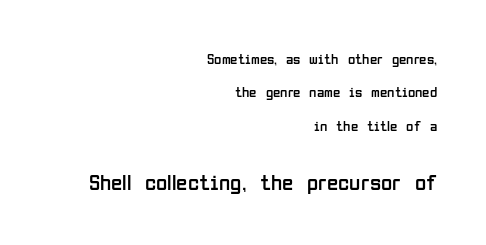
Summary of vertical rhythm: relaxed, with wide interline spacing. The letters stand straight up with perfectly vertical stems. Reading down the block, your eye finds every line finishing at a fixed right position. Look at the glyph heights: the lower group is clearly the bigger setting. Stems here are at most as thick as an everyday book face. Descenders hang freely into open space.
